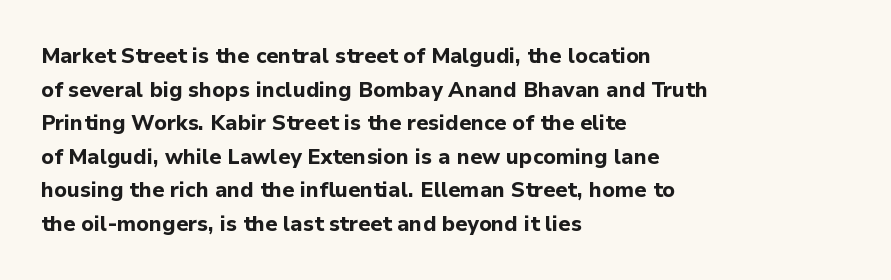
Q: Is the text bold? A: Yes.
Q: Is the text italic (slanted)? A: No, it is upright.
Q: Is the text underlined? A: No.
Q: How is the paragraph aligned? A: Left-aligned.
Q: Is the spacing between letters normal or unusually wide? A: Normal.
Q: Is the spacing between lines tight, normal or loose? A: Normal.
